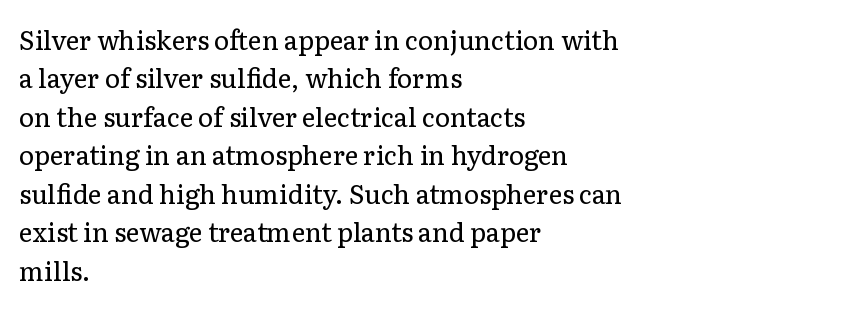
Leftover space on each line is placed entirely after the last word. The font sits on the lighter half of the weight spectrum, regular included. Here the glyphs are tracked normally, forming tight word shapes. Evenly set lines give the paragraph a standard silhouette. The area under the type is left untouched. The letters stand upright; this is a roman face.
